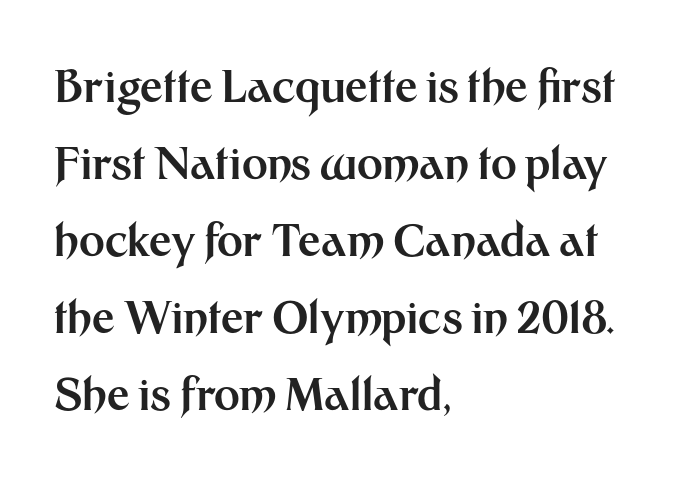
{"serif": "no", "italic": "no", "bold": "yes", "weight": "bold", "width": "normal", "stroke_contrast": "medium", "x_height": "medium", "monospaced": "no", "underline": "no", "align": "left", "line_spacing_ratio": 1.75, "letter_spacing": "normal", "letter_spacing_em": 0.0, "glyph_px": 44}
